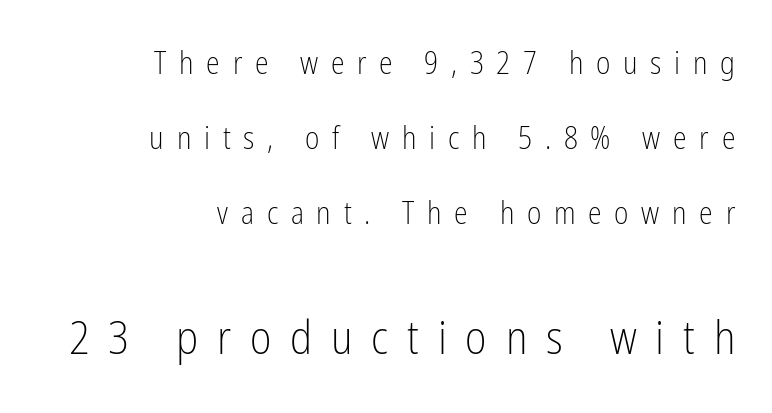
The image shows 46 px light, condensed sans-serif type, upright; set right-aligned, loose line spacing (2.42x), unusually wide letter spacing (+0.41 em), not underlined; the second (bottom) block is 1.48x larger; low stroke contrast and a medium x-height.
